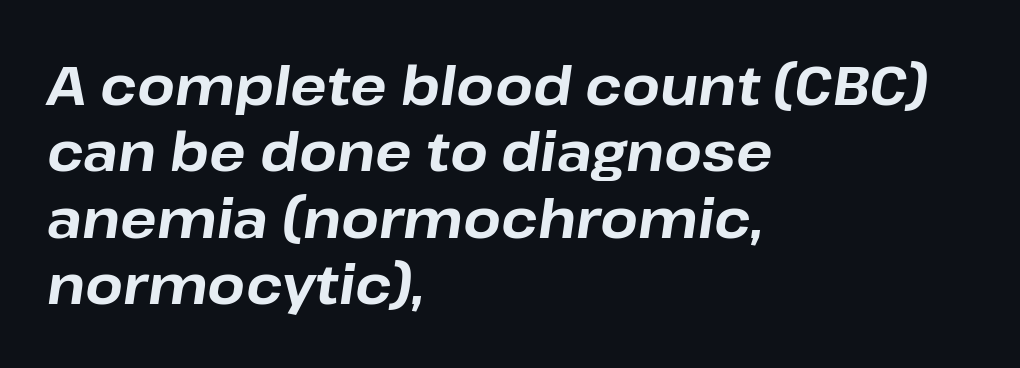
Q: Is the text bold? A: Yes.
Q: Is the text italic (slanted)? A: Yes, it leans right by about 8 degrees.
Q: Is the text underlined? A: No.
Q: How is the paragraph aligned? A: Left-aligned.
Q: Is the spacing between letters normal or unusually wide? A: Normal.
Q: Width (condensed, normal, or wide)? A: Normal.
Q: Stroke contrast? A: Low.
Q: x-height? A: Medium.
Q: Monospaced? A: No.
